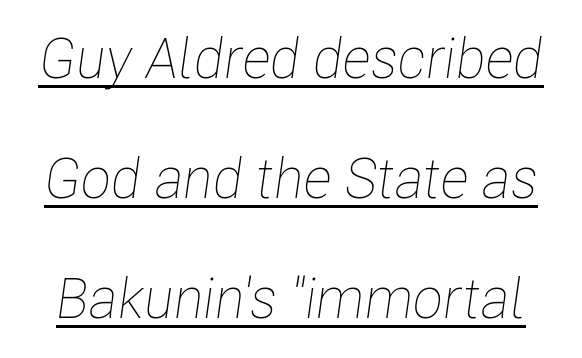
Is this a fixed-width face? No — the glyphs have proportional, varying widths. The words here are underlined. Each new line begins a long way beneath the previous one. The letters are slanted; this is an italic face. Weight: in the light-to-regular range. The face used here is rendered with its standard letterfit.
